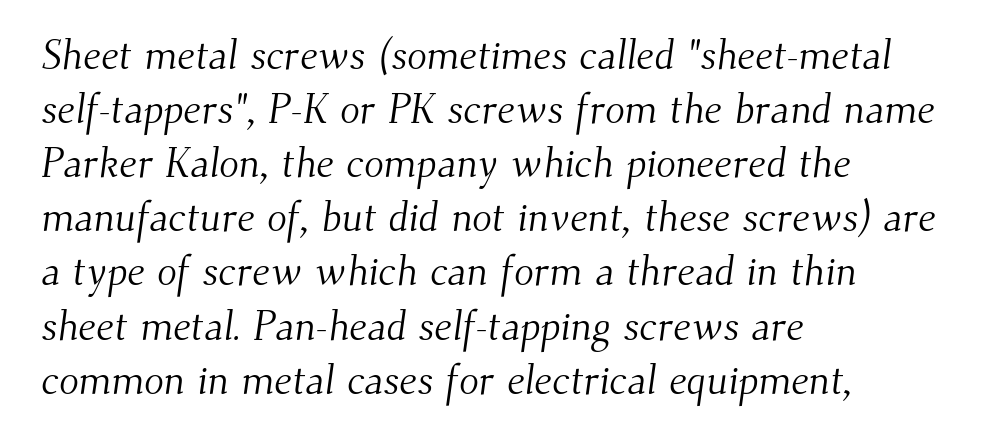
The image shows 41 px light serif type; set left-aligned, normal line spacing (1.32x), normal letter spacing, not underlined; medium stroke contrast and a small x-height.
